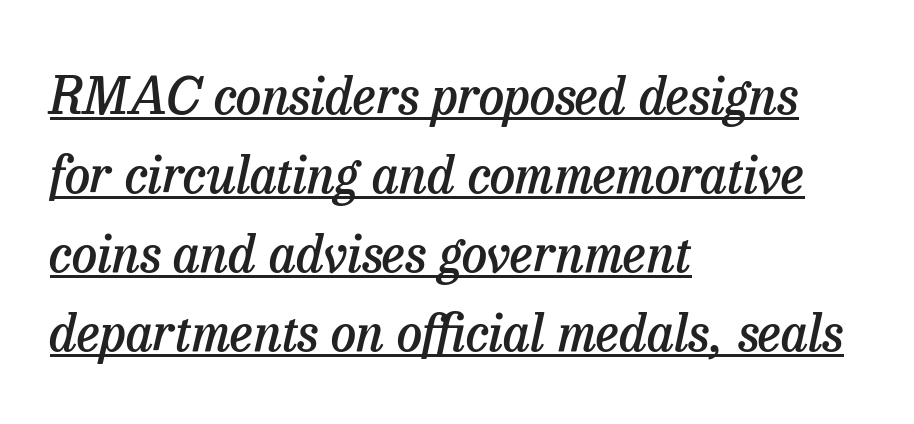
Q: Is the text bold? A: Semi-bold.
Q: Is the text italic (slanted)? A: Yes, it leans right by about 13 degrees.
Q: Is the typeface a serif or a sans-serif typeface? A: Serif.
Q: Is the text underlined? A: Yes.
Q: How is the paragraph aligned? A: Left-aligned.
Q: Is the spacing between letters normal or unusually wide? A: Normal.
Q: Is the spacing between lines tight, normal or loose? A: Normal.
Q: Width (condensed, normal, or wide)? A: Normal.
Q: Stroke contrast? A: Low.
Q: x-height? A: Medium.
Q: Monospaced? A: No.
